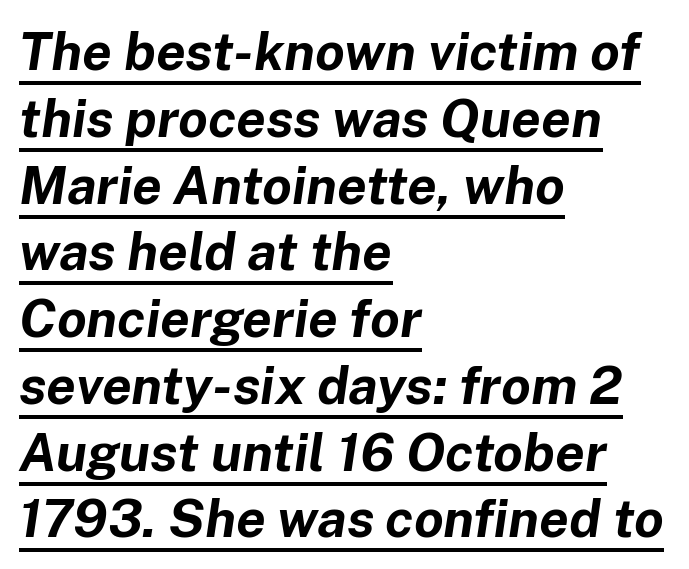
{"italic": "yes", "lean": "right", "slant_degrees": 8, "bold": "yes", "weight": "bold", "width": "normal", "stroke_contrast": "low", "x_height": "medium", "monospaced": "no", "underline": "yes", "align": "left", "line_spacing": "normal", "line_spacing_ratio": 1.26, "letter_spacing": "normal", "letter_spacing_em": 0.0, "glyph_px": 53}
